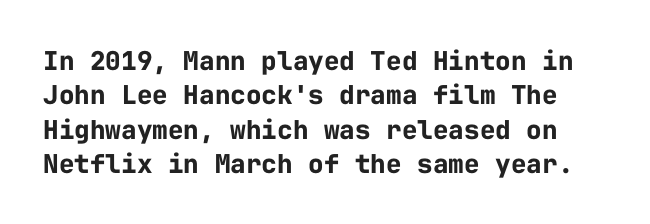
The strokes are fattened all the way to bold. Lines of text with bare space underneath. In terms of posture, this sample is upright. The gaps between neighbouring characters are ordinary and unremarkable.
